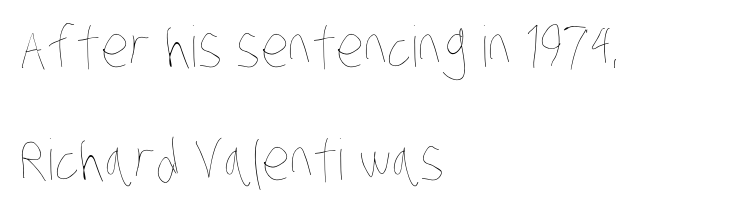
Anything drawn beneath the words? Only blank space. The typesetting does not lean heavy: it is not bold. The rendering uses natural spacing where letterforms have individual widths. Is the letter spacing exaggerated? No — it looks like the ordinary default.
